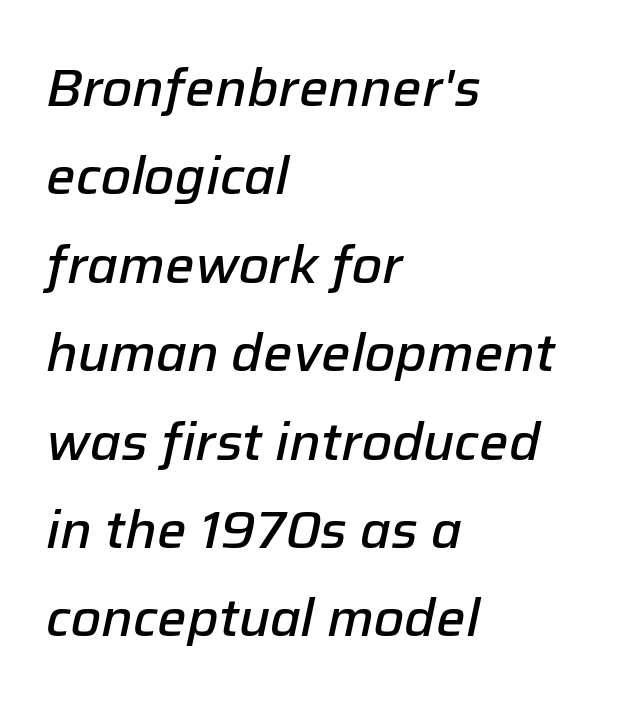
The image shows 52 px semibold type, italic (leaning right); set left-aligned, normal line spacing (1.7x), normal letter spacing, not underlined; low stroke contrast and a medium x-height.
